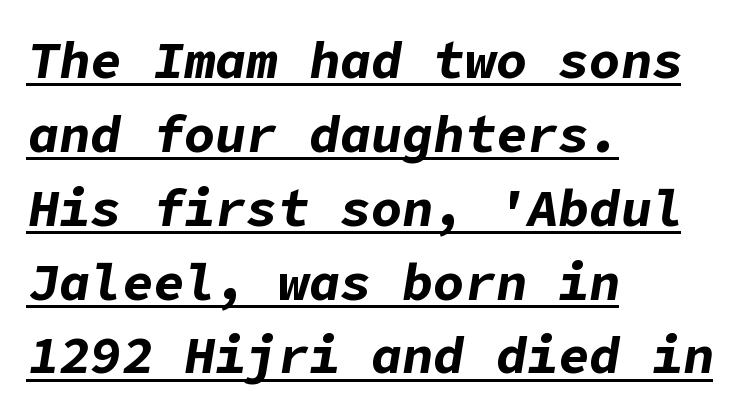
Reading down the block, your eye returns to a fixed left position each line. The rendered words wear a rule along their underside. Honestly, the row spacing looks completely unremarkable. Looking at the ascenders, they clearly lean.
